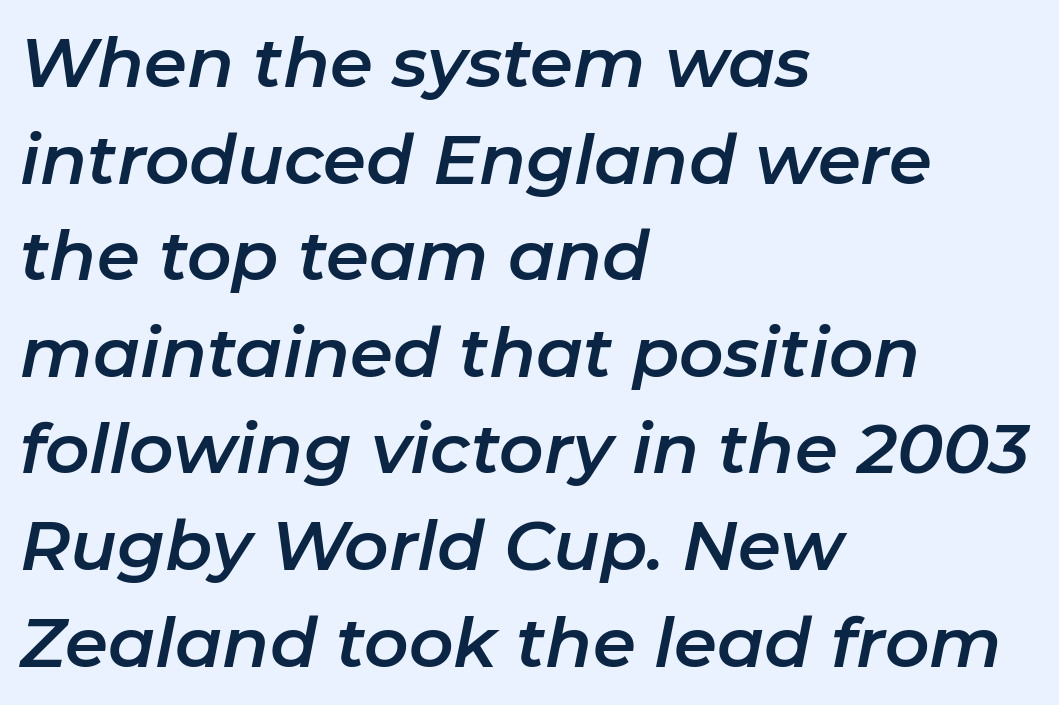
Q: Is the text italic (slanted)? A: Yes, it leans right by about 11 degrees.
Q: Is the text underlined? A: No.
Q: How is the paragraph aligned? A: Left-aligned.
Q: Is the spacing between letters normal or unusually wide? A: Normal.
Q: Is the spacing between lines tight, normal or loose? A: Normal.
Q: Width (condensed, normal, or wide)? A: Normal.
Q: Stroke contrast? A: Low.
Q: x-height? A: Medium.
Q: Monospaced? A: No.
